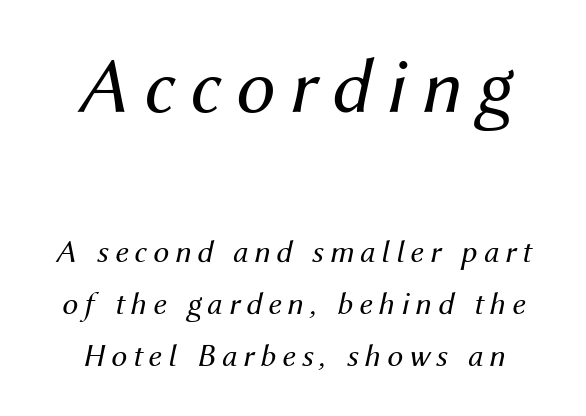
Q: Is the text bold? A: No.
Q: Is the text italic (slanted)? A: Yes, it leans right by about 12 degrees.
Q: Is the text underlined? A: No.
Q: Is the spacing between lines tight, normal or loose? A: Normal.
Q: Which block of text is set in a larger size, the first (top) or the second (bottom)? A: The first (top) one.
Q: Width (condensed, normal, or wide)? A: Normal.
Q: Stroke contrast? A: Medium.
Q: x-height? A: Medium.
Q: Monospaced? A: No.
